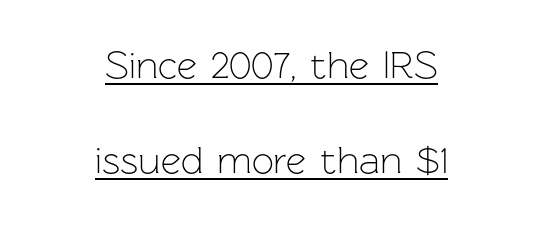
The image shows 39 px light sans-serif type, upright; set centered, loose line spacing (2.44x), normal letter spacing, underlined; low stroke contrast and a medium x-height.
